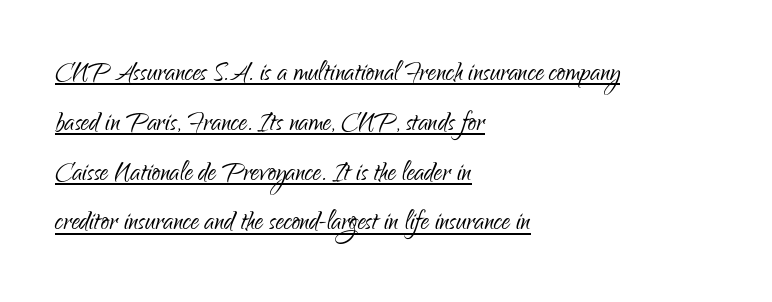
Q: Is the text bold? A: No.
Q: Is the text italic (slanted)? A: Yes.
Q: Is the typeface a serif or a sans-serif typeface? A: Sans-serif.
Q: Is the text underlined? A: Yes.
Q: How is the paragraph aligned? A: Left-aligned.
Q: Is the spacing between letters normal or unusually wide? A: Normal.
Q: Is the spacing between lines tight, normal or loose? A: Normal.
Q: Width (condensed, normal, or wide)? A: Condensed.
Q: Stroke contrast? A: Low.
Q: x-height? A: Small.
Q: Monospaced? A: No.
